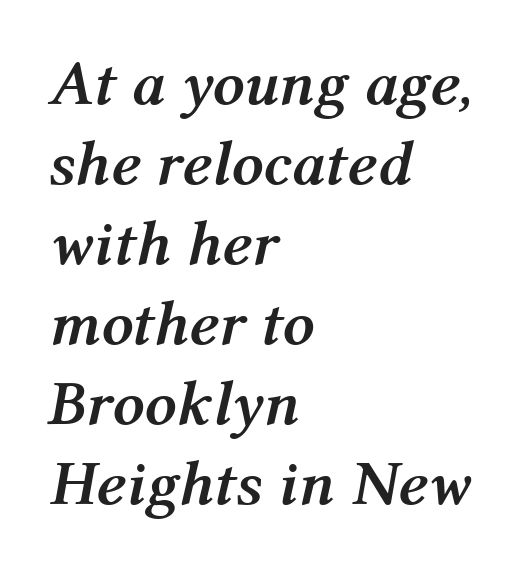
Q: Is the text bold? A: Yes.
Q: Is the text italic (slanted)? A: Yes, it leans right by about 12 degrees.
Q: Is the text underlined? A: No.
Q: How is the paragraph aligned? A: Left-aligned.
Q: Is the spacing between letters normal or unusually wide? A: Normal.
Q: Is the spacing between lines tight, normal or loose? A: Normal.
Q: Width (condensed, normal, or wide)? A: Normal.
Q: Stroke contrast? A: Medium.
Q: x-height? A: Medium.
Q: Monospaced? A: No.
